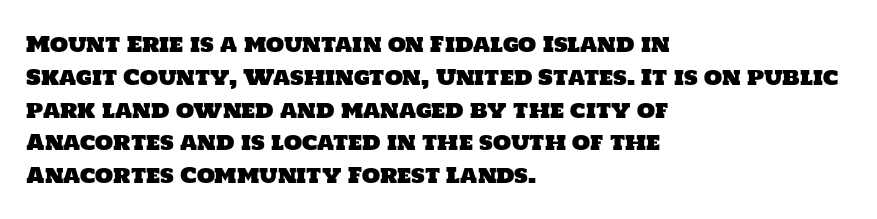
The image shows 21 px text type; set left-aligned, normal line spacing (1.56x), normal letter spacing, not underlined.
